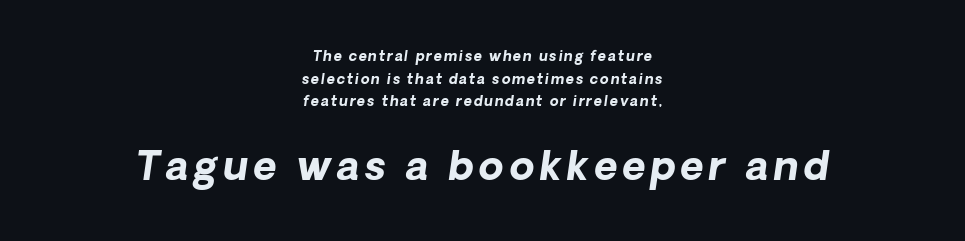
The image shows 40 px bold sans-serif type; set centered, normal line spacing (1.62x), not underlined; the second (bottom) block is 2.86x larger; low stroke contrast and a medium x-height.
